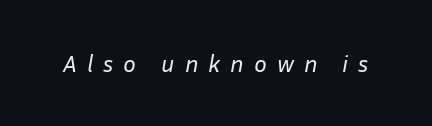
{"italic": "yes", "lean": "right", "slant_degrees": 10, "bold": "no", "underline": "no", "letter_spacing": "wide", "letter_spacing_em": 0.41, "glyph_px": 24}
